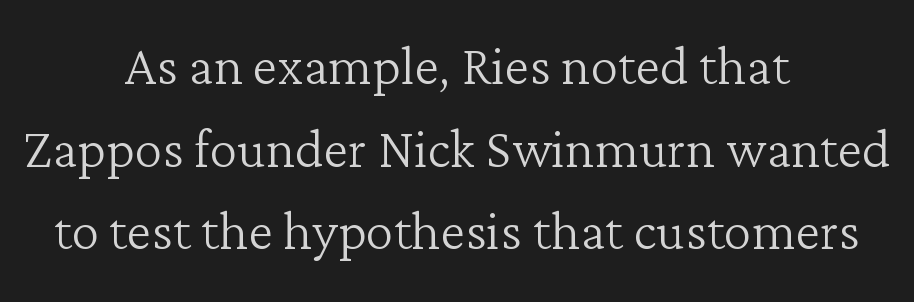
Q: Is the text bold? A: No.
Q: Is the text italic (slanted)? A: No, it is upright.
Q: Is the typeface a serif or a sans-serif typeface? A: Serif.
Q: Is the text underlined? A: No.
Q: How is the paragraph aligned? A: Centered.
Q: Is the spacing between letters normal or unusually wide? A: Normal.
Q: Width (condensed, normal, or wide)? A: Normal.
Q: Stroke contrast? A: Low.
Q: x-height? A: Medium.
Q: Monospaced? A: No.
